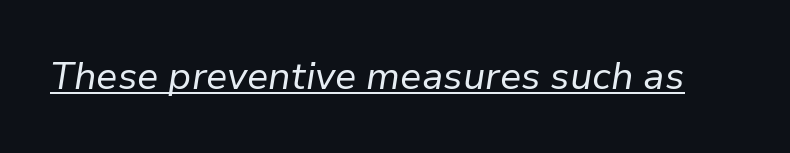
{"italic": "yes", "lean": "right", "slant_degrees": 9, "bold": "no", "weight": "regular", "width": "normal", "stroke_contrast": "low", "x_height": "medium", "monospaced": "no", "underline": "yes", "letter_spacing": "normal", "letter_spacing_em": 0.0, "glyph_px": 38}
